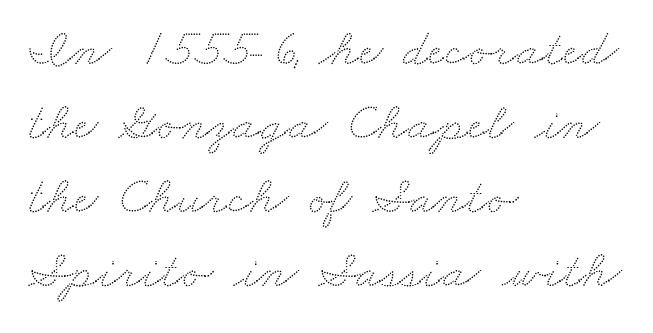
Leading matches the norm, producing a regular column. These lines keep a tight, regular rhythm from letter to letter. Just letters on the line, the space beneath them empty. The face used here is proportionally spaced, like ordinary book or web type.
